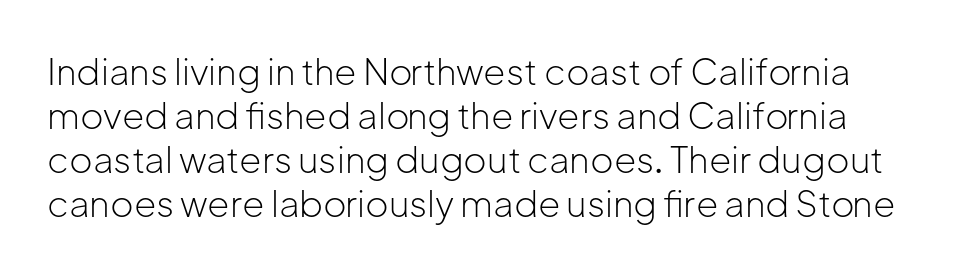
Q: Is the text bold? A: No.
Q: Is the text italic (slanted)? A: No, it is upright.
Q: Is the typeface a serif or a sans-serif typeface? A: Sans-serif.
Q: Is the text underlined? A: No.
Q: Is the spacing between letters normal or unusually wide? A: Normal.
Q: Width (condensed, normal, or wide)? A: Normal.
Q: Stroke contrast? A: Low.
Q: x-height? A: Medium.
Q: Monospaced? A: No.
